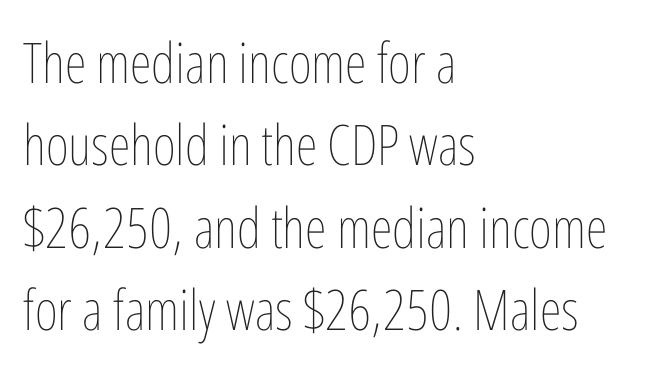
{"italic": "no", "bold": "no", "weight": "thin", "width": "condensed", "stroke_contrast": "low", "x_height": "medium", "monospaced": "no", "underline": "no", "align": "left", "line_spacing": "normal", "line_spacing_ratio": 1.47, "letter_spacing": "normal", "letter_spacing_em": 0.0, "glyph_px": 56}
